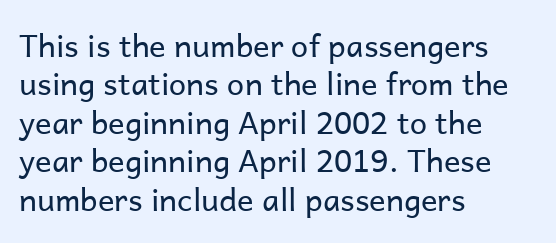
Q: Is the text bold? A: No.
Q: Is the text italic (slanted)? A: No, it is upright.
Q: Is the typeface a serif or a sans-serif typeface? A: Sans-serif.
Q: Is the text underlined? A: No.
Q: How is the paragraph aligned? A: Left-aligned.
Q: Is the spacing between letters normal or unusually wide? A: Normal.
Q: Width (condensed, normal, or wide)? A: Normal.
Q: Stroke contrast? A: Low.
Q: x-height? A: Medium.
Q: Monospaced? A: No.
